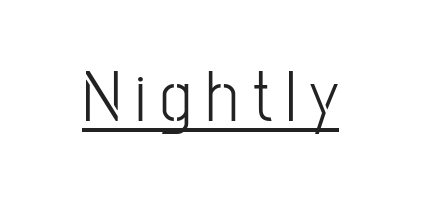
The image shows 73 px light, condensed sans-serif type, upright; set unusually wide letter spacing (+0.2 em), underlined; low stroke contrast and a medium x-height.
